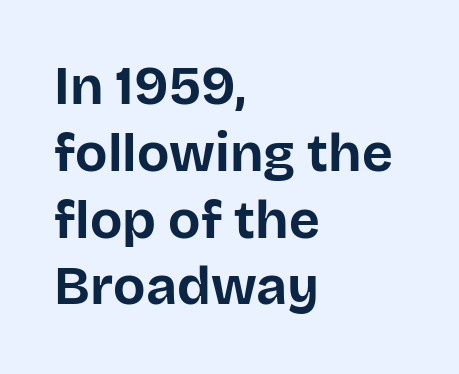
{"serif": "no", "italic": "no", "bold": "yes", "weight": "bold", "width": "normal", "stroke_contrast": "low", "x_height": "large", "monospaced": "no", "underline": "no", "align": "left", "line_spacing": "normal", "line_spacing_ratio": 1.26, "letter_spacing": "normal", "letter_spacing_em": 0.0, "glyph_px": 53}
